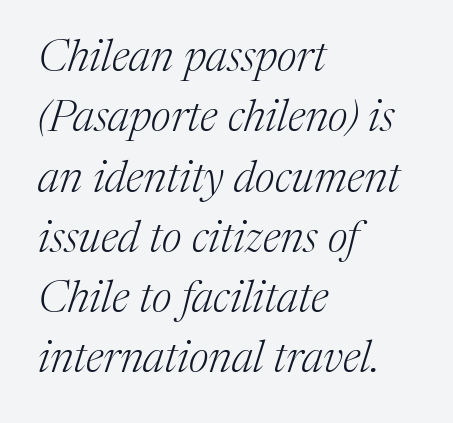
Does the lettering tilt? It does — this is italic. The rows are spaced the way most documents space them. This sample uses a serif face. No word sits above an underline.
